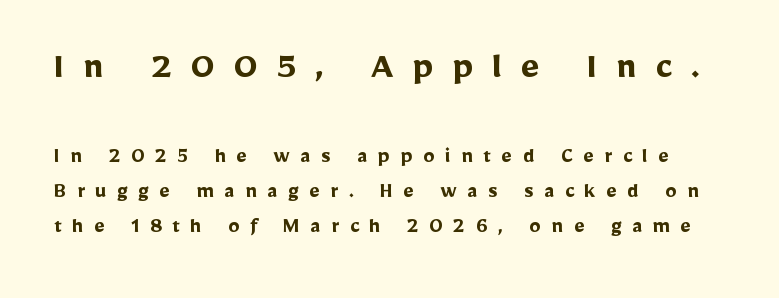
Notice how thick the strokes are: this is what a full bold looks like. Designer's note — italics off, roman on. Students, observe: this is what conventionally led text looks like. The space directly below the letters is spotless. These two chunks differ in scale, with the top chunk taking the larger measure.
